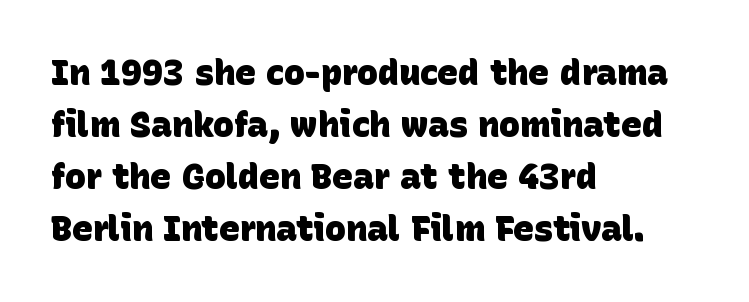
The image shows 35 px heavy sans-serif type; set left-aligned, normal line spacing (1.49x), normal letter spacing, not underlined; low stroke contrast and a large x-height.
